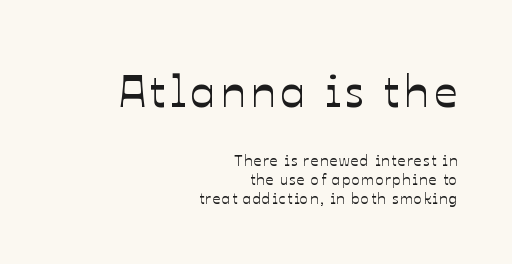
Is the block centered? No — it sits flush against the right margin. You could not count columns in this text — the font is proportionally spaced. Caption: upper text group enlarged, lower text group reduced. Rows of type keep a routine distance in the vertical direction. If you drew a line through each stem, it would be perfectly vertical.
